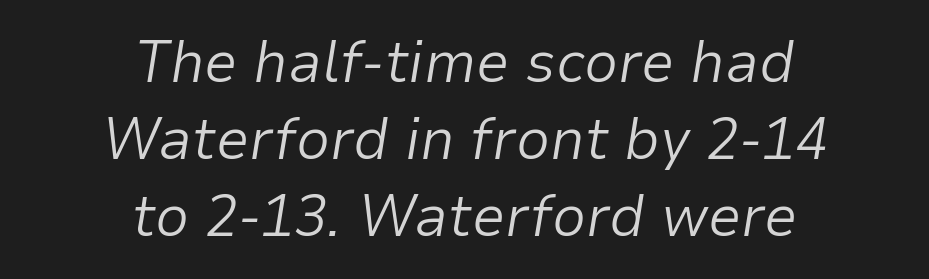
{"italic": "yes", "lean": "right", "slant_degrees": 9, "bold": "no", "weight": "light", "width": "normal", "stroke_contrast": "low", "x_height": "medium", "monospaced": "no", "underline": "no", "align": "center", "line_spacing": "normal", "line_spacing_ratio": 1.28, "letter_spacing": "normal", "letter_spacing_em": 0.0, "glyph_px": 60}
